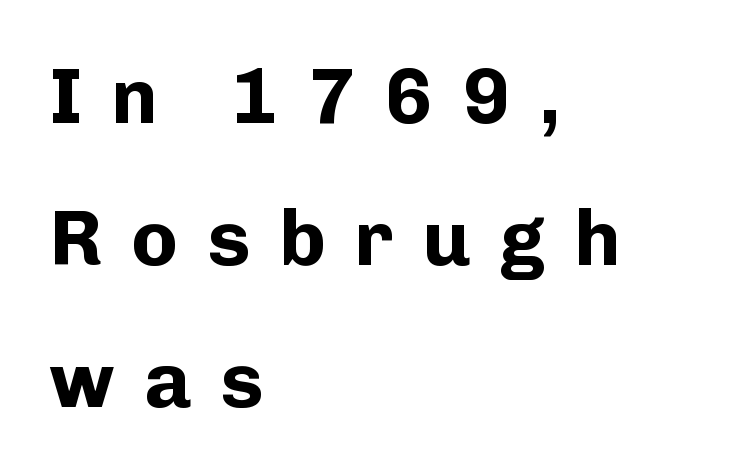
{"serif": "no", "italic": "no", "bold": "yes", "weight": "bold", "width": "normal", "stroke_contrast": "low", "x_height": "medium", "monospaced": "no", "underline": "no", "align": "left", "line_spacing_ratio": 1.82, "letter_spacing": "wide", "letter_spacing_em": 0.37, "glyph_px": 78}
